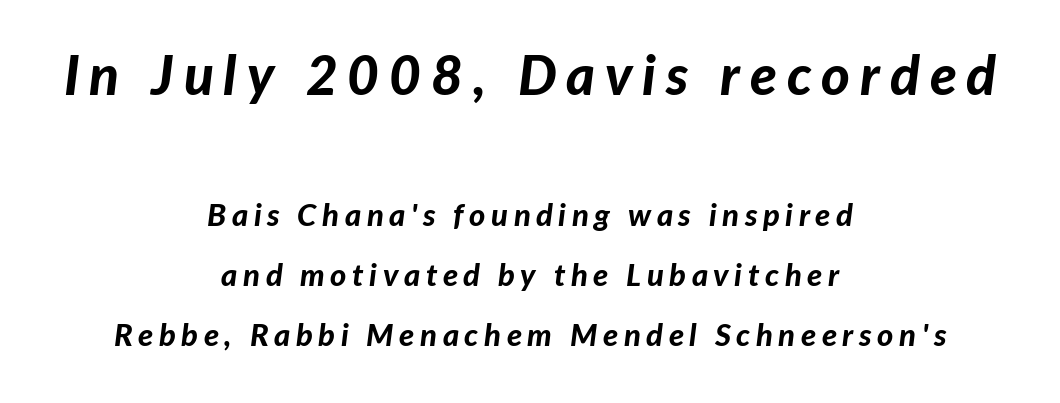
Q: Is the text bold? A: Yes.
Q: Is the text italic (slanted)? A: Yes, it leans right by about 7 degrees.
Q: Is the text underlined? A: No.
Q: How is the paragraph aligned? A: Centered.
Q: Is the spacing between lines tight, normal or loose? A: Loose.
Q: Which block of text is set in a larger size, the first (top) or the second (bottom)? A: The first (top) one.
Q: Width (condensed, normal, or wide)? A: Normal.
Q: Stroke contrast? A: Low.
Q: x-height? A: Medium.
Q: Monospaced? A: No.
